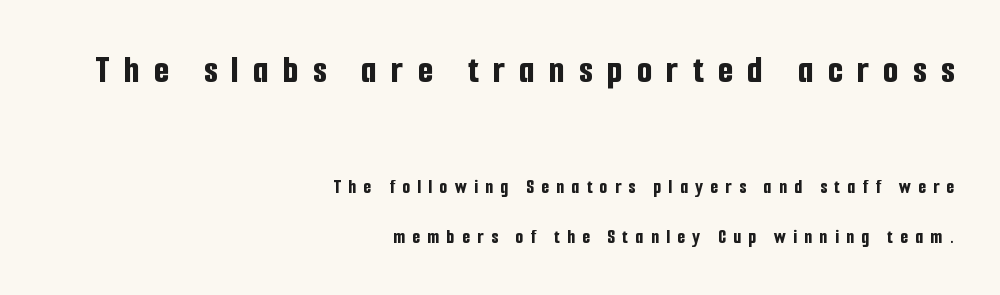
The face used here is rendered with a markedly widened letterfit. Each letter's strokes conclude bluntly, with no projecting serifs. Chunky letters — that's bold for sure. Larger block? The one above; the one below is distinctly smaller.
